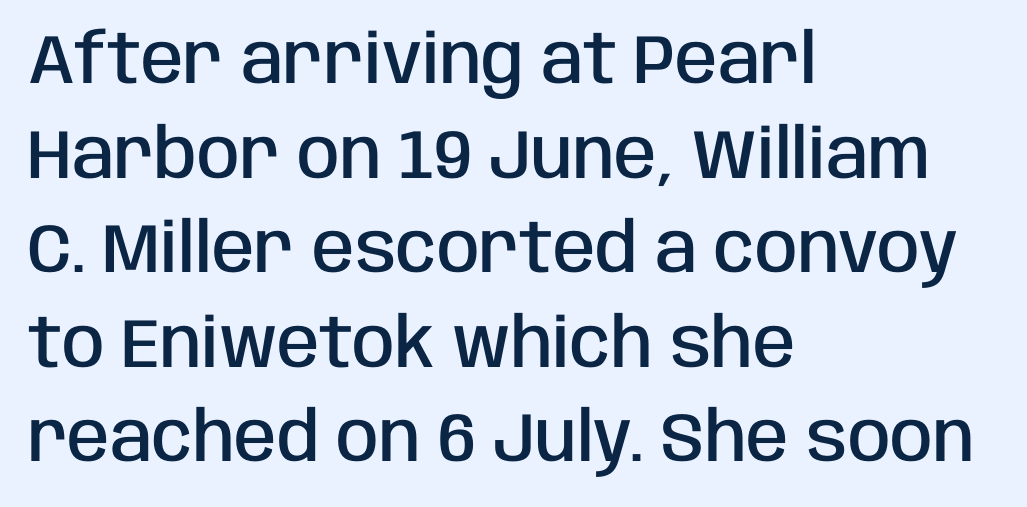
The image shows 69 px semibold, condensed sans-serif type, upright; set left-aligned, normal line spacing (1.37x), normal letter spacing, not underlined; low stroke contrast and a large x-height.
